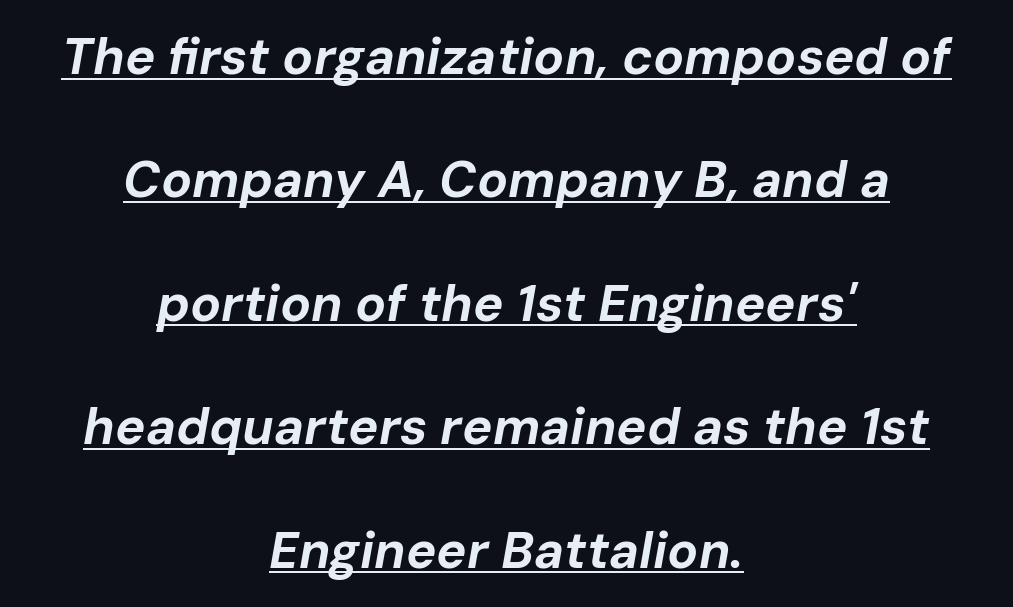
Q: Is the text bold? A: Yes.
Q: Is the text italic (slanted)? A: Yes, it leans right by about 10 degrees.
Q: Is the text underlined? A: Yes.
Q: How is the paragraph aligned? A: Centered.
Q: Is the spacing between letters normal or unusually wide? A: Normal.
Q: Is the spacing between lines tight, normal or loose? A: Loose.
Q: Width (condensed, normal, or wide)? A: Normal.
Q: Stroke contrast? A: Low.
Q: x-height? A: Medium.
Q: Monospaced? A: No.
